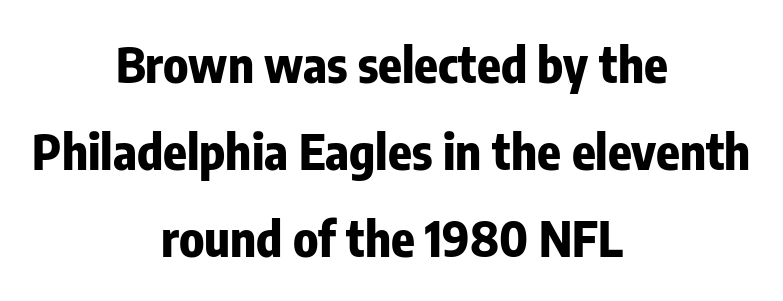
Italic? Not at all — the glyphs are vertical. The rendering positions every line midway between the sides. Default kerning and tracking; the words read as compact shapes. The glyphs in this specimen are sans serif.
